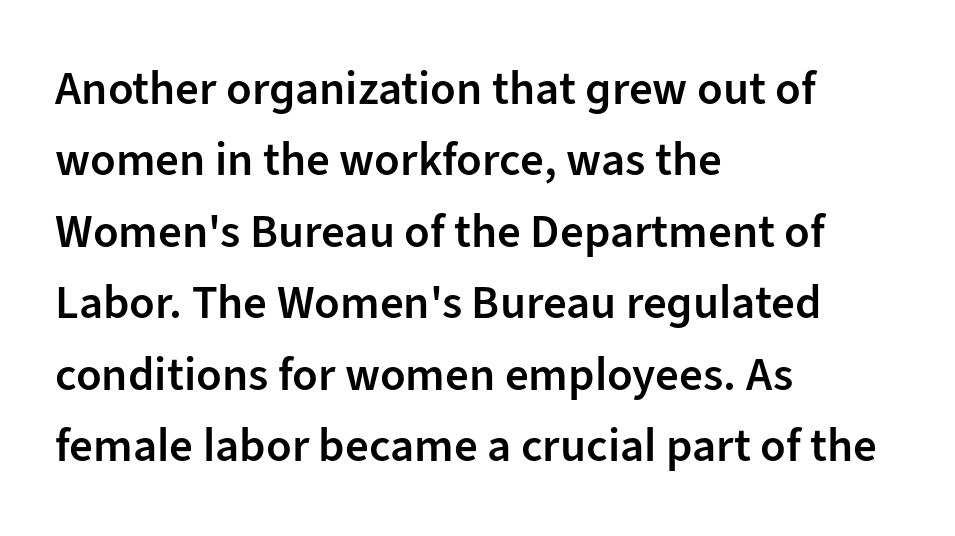
Q: Is the text bold? A: Semi-bold.
Q: Is the text italic (slanted)? A: No, it is upright.
Q: Is the typeface a serif or a sans-serif typeface? A: Sans-serif.
Q: Is the text underlined? A: No.
Q: How is the paragraph aligned? A: Left-aligned.
Q: Is the spacing between letters normal or unusually wide? A: Normal.
Q: Is the spacing between lines tight, normal or loose? A: Normal.
Q: Width (condensed, normal, or wide)? A: Normal.
Q: Stroke contrast? A: Low.
Q: x-height? A: Medium.
Q: Monospaced? A: No.
